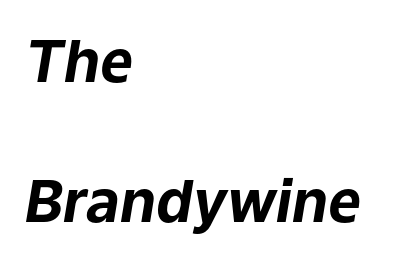
The letters are bold, with thick, heavy strokes. You can tell it's italic because the verticals aren't actually vertical. The face used here is rendered with its standard letterfit. The space beneath each line is pristine and unruled.
